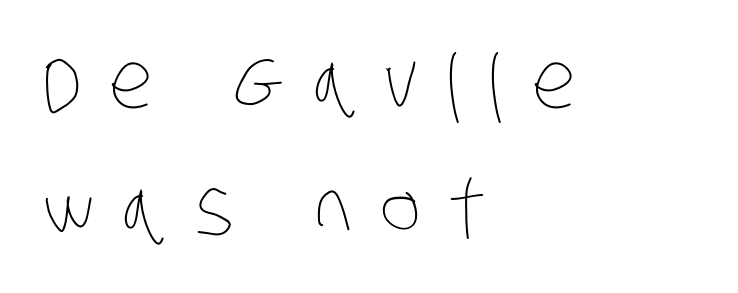
The image shows 78 px thin, condensed type; set left-aligned, normal line spacing (1.63x), unusually wide letter spacing (+0.36 em), not underlined; low stroke contrast and a large x-height.
